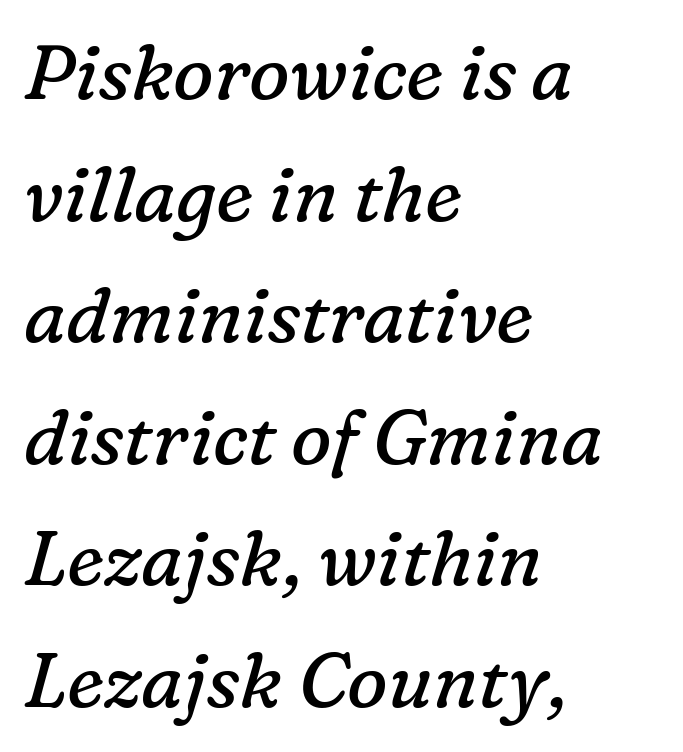
{"serif": "yes", "italic": "yes", "lean": "right", "slant_degrees": 16, "bold": "no", "weight": "regular", "width": "normal", "stroke_contrast": "low", "x_height": "medium", "monospaced": "no", "underline": "no", "align": "left", "line_spacing": "normal", "line_spacing_ratio": 1.6, "letter_spacing": "normal", "letter_spacing_em": 0.0, "glyph_px": 76}
